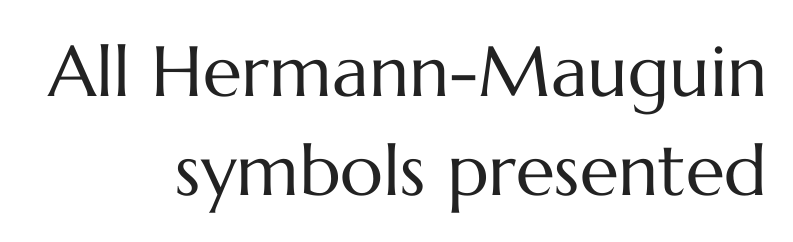
Q: Is the text bold? A: No.
Q: Is the text italic (slanted)? A: No, it is upright.
Q: Is the text underlined? A: No.
Q: How is the paragraph aligned? A: Right-aligned.
Q: Is the spacing between letters normal or unusually wide? A: Normal.
Q: Is the spacing between lines tight, normal or loose? A: Normal.
Q: Width (condensed, normal, or wide)? A: Normal.
Q: Stroke contrast? A: Medium.
Q: x-height? A: Medium.
Q: Monospaced? A: No.
